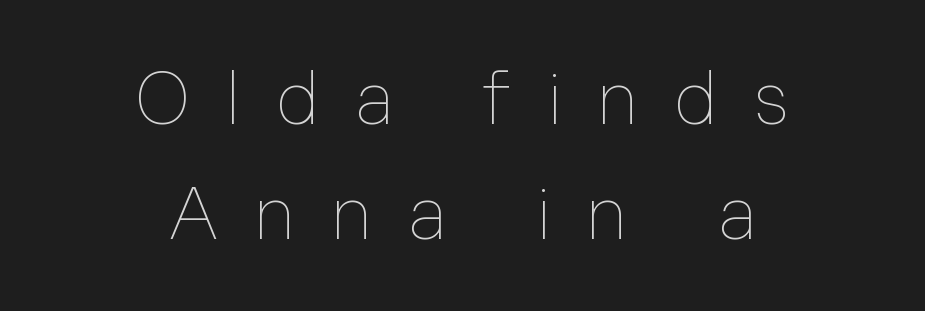
Q: Is the text bold? A: No.
Q: Is the text italic (slanted)? A: No, it is upright.
Q: Is the text underlined? A: No.
Q: How is the paragraph aligned? A: Centered.
Q: Is the spacing between letters normal or unusually wide? A: Unusually wide.
Q: Is the spacing between lines tight, normal or loose? A: Normal.
Q: Width (condensed, normal, or wide)? A: Normal.
Q: Stroke contrast? A: Low.
Q: x-height? A: Medium.
Q: Monospaced? A: No.
